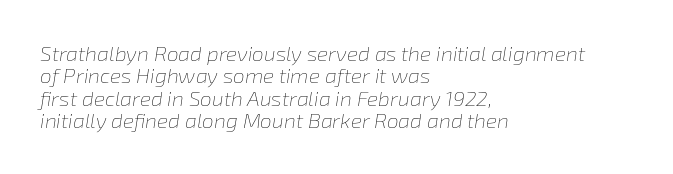
Q: Is the text bold? A: No.
Q: Is the text italic (slanted)? A: Yes, it leans right by about 8 degrees.
Q: Is the text underlined? A: No.
Q: How is the paragraph aligned? A: Left-aligned.
Q: Is the spacing between letters normal or unusually wide? A: Normal.
Q: Is the spacing between lines tight, normal or loose? A: Tight.
